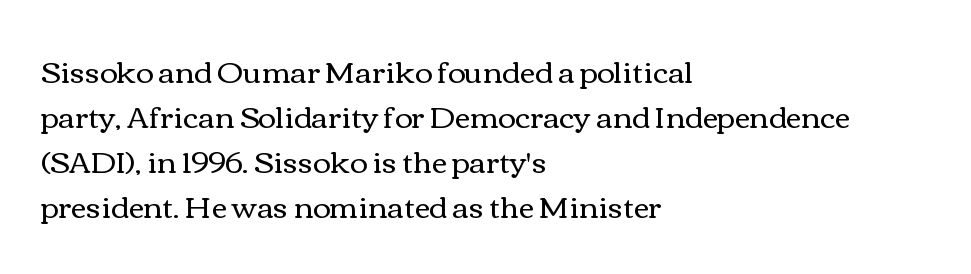
The letters stand upright; this is a roman face. Looks like regular typesetting: each glyph gets only the width it needs. The designer left line spacing at the default. Counters stay open thanks to moderate or lighter strokes. You could call the tracking neutral — neither tight nor loose. Each row of text sits above clean, open space.
